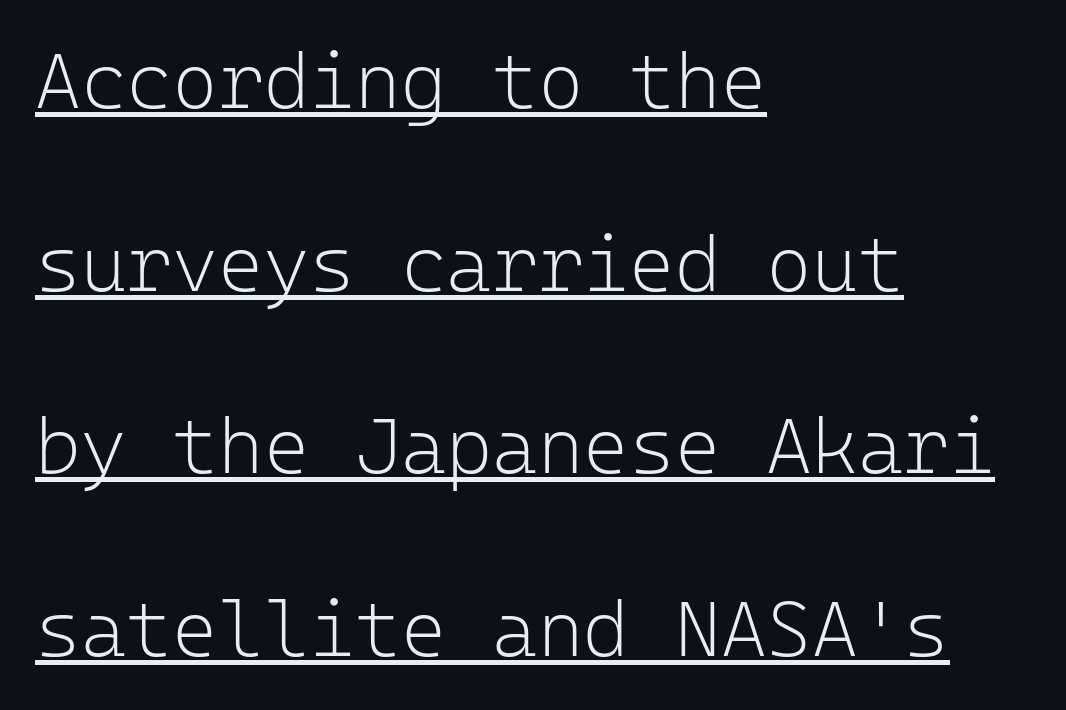
The image shows 78 px light sans-serif type, upright, monospaced; set left-aligned, loose line spacing (2.34x), normal letter spacing, underlined; low stroke contrast and a medium x-height.
